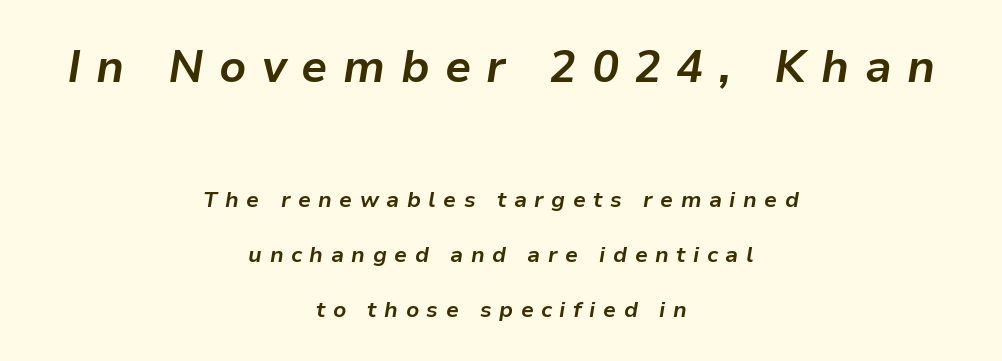
Q: Is the text bold? A: Yes.
Q: Is the text italic (slanted)? A: Yes, it leans right by about 9 degrees.
Q: Is the text underlined? A: No.
Q: How is the paragraph aligned? A: Centered.
Q: Is the spacing between letters normal or unusually wide? A: Unusually wide.
Q: Is the spacing between lines tight, normal or loose? A: Loose.
Q: Which block of text is set in a larger size, the first (top) or the second (bottom)? A: The first (top) one.
Q: Width (condensed, normal, or wide)? A: Normal.
Q: Stroke contrast? A: Low.
Q: x-height? A: Medium.
Q: Monospaced? A: No.
